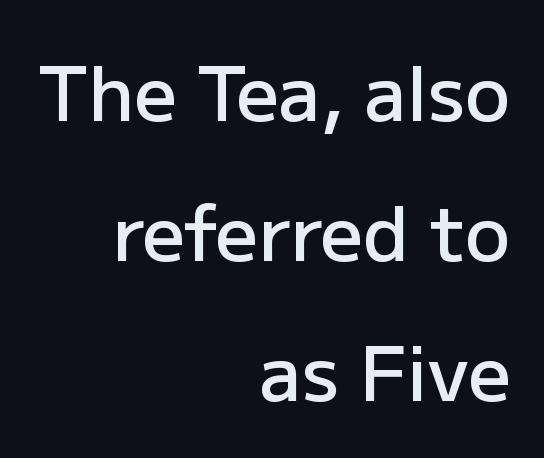
Beneath every word, the page is bare. The rendering keeps characters at their native spacing. The passage shown is typeset with a sans-serif family. On the weight axis this lands at semibold, roughly 600. Varying glyph widths throughout — classic text-font behaviour.
